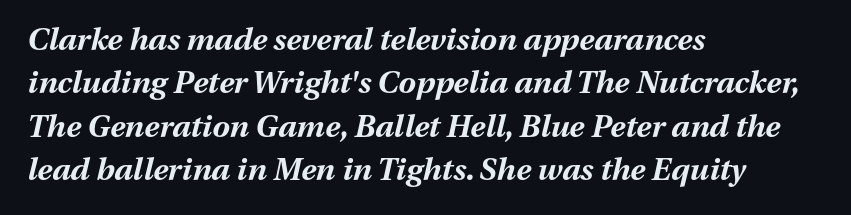
Q: Is the text bold? A: Yes.
Q: Is the text italic (slanted)? A: Yes, it leans right by about 13 degrees.
Q: Is the text underlined? A: No.
Q: How is the paragraph aligned? A: Left-aligned.
Q: Is the spacing between letters normal or unusually wide? A: Normal.
Q: Is the spacing between lines tight, normal or loose? A: Normal.
Q: Width (condensed, normal, or wide)? A: Normal.
Q: Stroke contrast? A: Medium.
Q: x-height? A: Medium.
Q: Monospaced? A: No.
